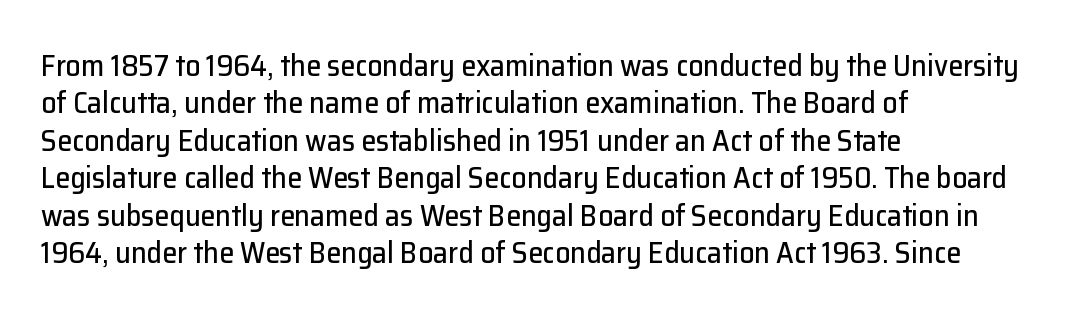
Q: Is the text italic (slanted)? A: No, it is upright.
Q: Is the typeface a serif or a sans-serif typeface? A: Sans-serif.
Q: Is the text underlined? A: No.
Q: How is the paragraph aligned? A: Left-aligned.
Q: Is the spacing between letters normal or unusually wide? A: Normal.
Q: Is the spacing between lines tight, normal or loose? A: Normal.
Q: Width (condensed, normal, or wide)? A: Normal.
Q: Stroke contrast? A: Low.
Q: x-height? A: Medium.
Q: Monospaced? A: No.
